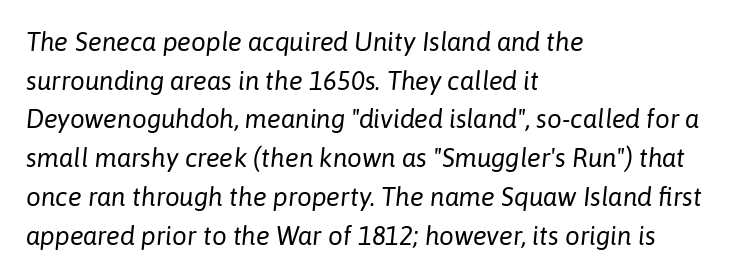
Q: Is the text bold? A: No.
Q: Is the text italic (slanted)? A: Yes, it leans right by about 6 degrees.
Q: Is the text underlined? A: No.
Q: How is the paragraph aligned? A: Left-aligned.
Q: Is the spacing between letters normal or unusually wide? A: Normal.
Q: Is the spacing between lines tight, normal or loose? A: Normal.
